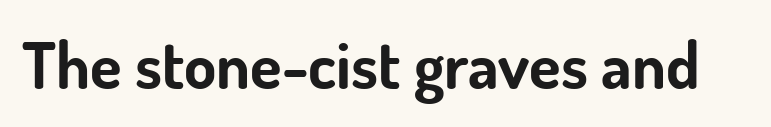
The image shows 65 px bold sans-serif type, upright; set normal letter spacing, not underlined; low stroke contrast and a small x-height.
